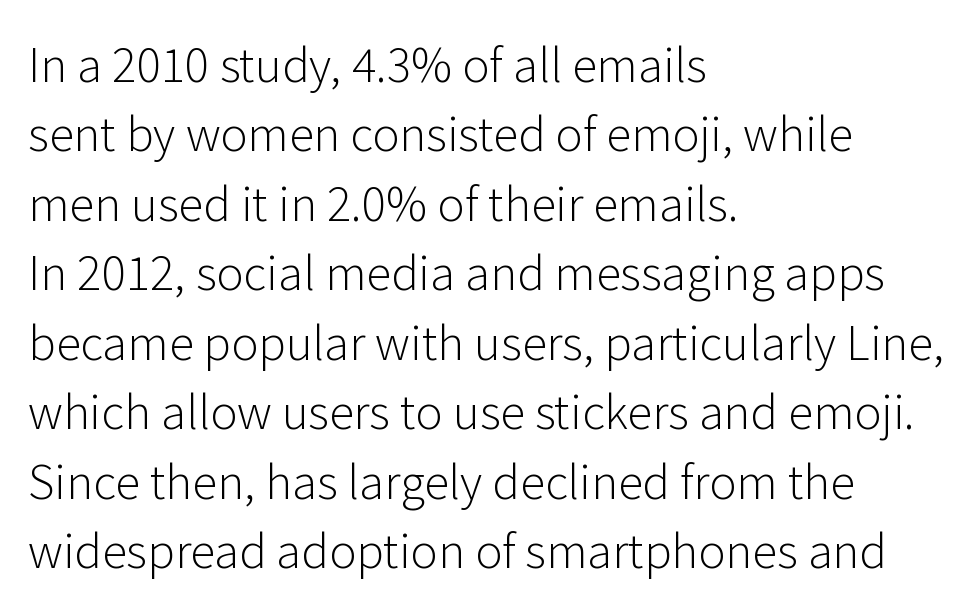
Q: Is the text bold? A: No.
Q: Is the text italic (slanted)? A: No, it is upright.
Q: Is the typeface a serif or a sans-serif typeface? A: Sans-serif.
Q: Is the text underlined? A: No.
Q: How is the paragraph aligned? A: Left-aligned.
Q: Is the spacing between letters normal or unusually wide? A: Normal.
Q: Is the spacing between lines tight, normal or loose? A: Normal.
Q: Width (condensed, normal, or wide)? A: Normal.
Q: Stroke contrast? A: Low.
Q: x-height? A: Medium.
Q: Monospaced? A: No.
